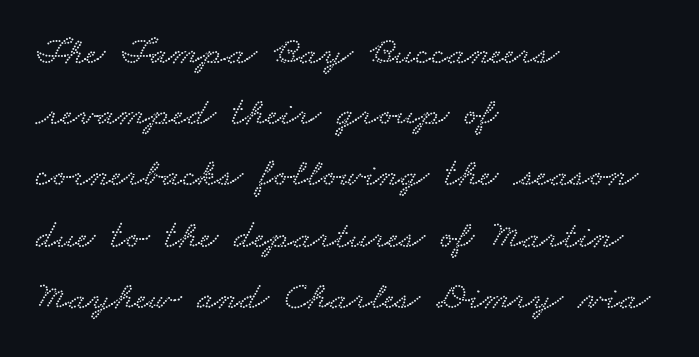
The image shows 40 px wide type; set left-aligned, normal line spacing (1.53x), normal letter spacing, not underlined; low stroke contrast and a small x-height.
